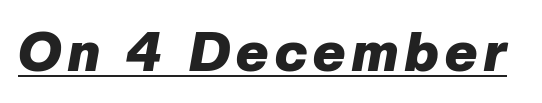
The image shows 55 px heavy type, italic (leaning right); set underlined; low stroke contrast and a medium x-height.
